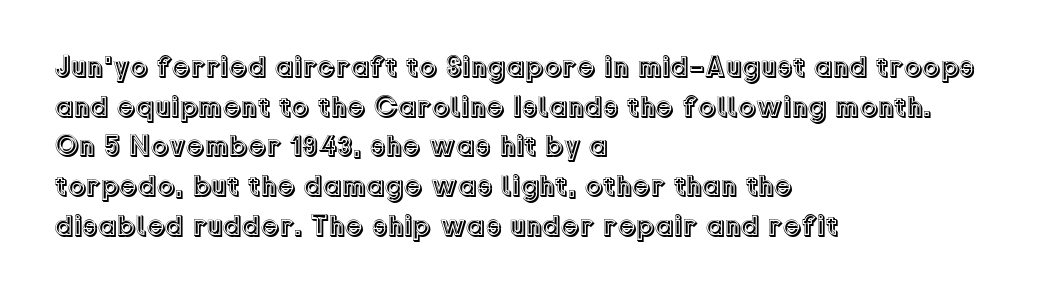
The image shows 29 px text type, upright; set left-aligned, normal line spacing (1.37x), normal letter spacing, not underlined; a medium x-height.
